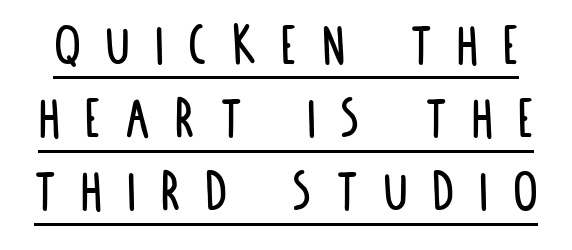
The type family on display is of the sans-serif kind. Someone cranked the tracking dial way up on this one. Emphasis is given by a line drawn under the lettering. Posture: upright roman. Here the designer chose a conventional face with non-uniform glyph widths.
